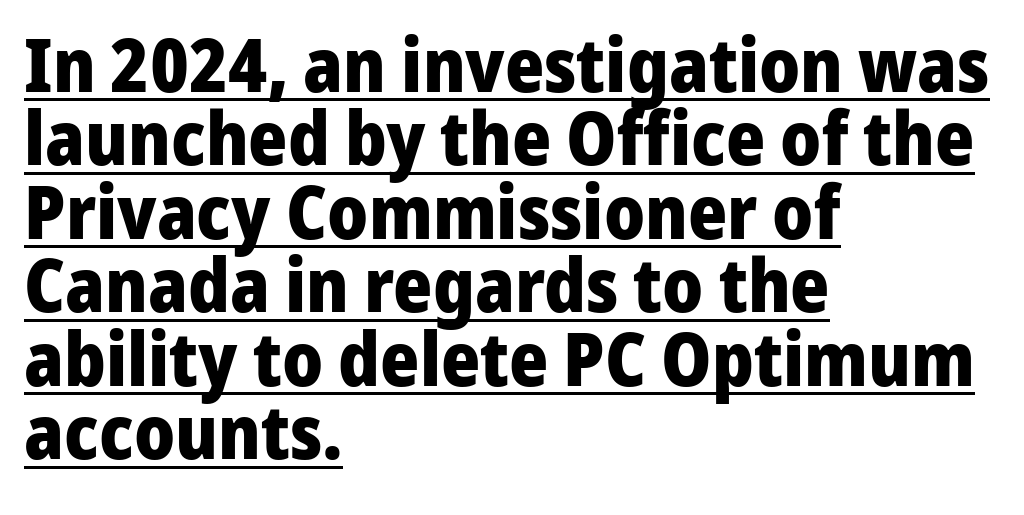
The image shows 75 px heavy sans-serif type, upright; set left-aligned, tight line spacing (0.98x), normal letter spacing, underlined; low stroke contrast and a medium x-height.
